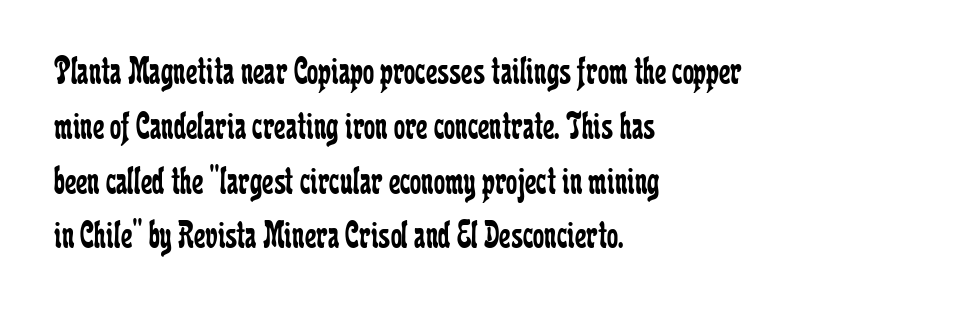
Q: Is the text bold? A: No.
Q: Is the text italic (slanted)? A: No, it is upright.
Q: Is the typeface a serif or a sans-serif typeface? A: Serif.
Q: Is the text underlined? A: No.
Q: How is the paragraph aligned? A: Left-aligned.
Q: Is the spacing between letters normal or unusually wide? A: Normal.
Q: Is the spacing between lines tight, normal or loose? A: Normal.
Q: Width (condensed, normal, or wide)? A: Condensed.
Q: Stroke contrast? A: Low.
Q: x-height? A: Medium.
Q: Monospaced? A: No.
